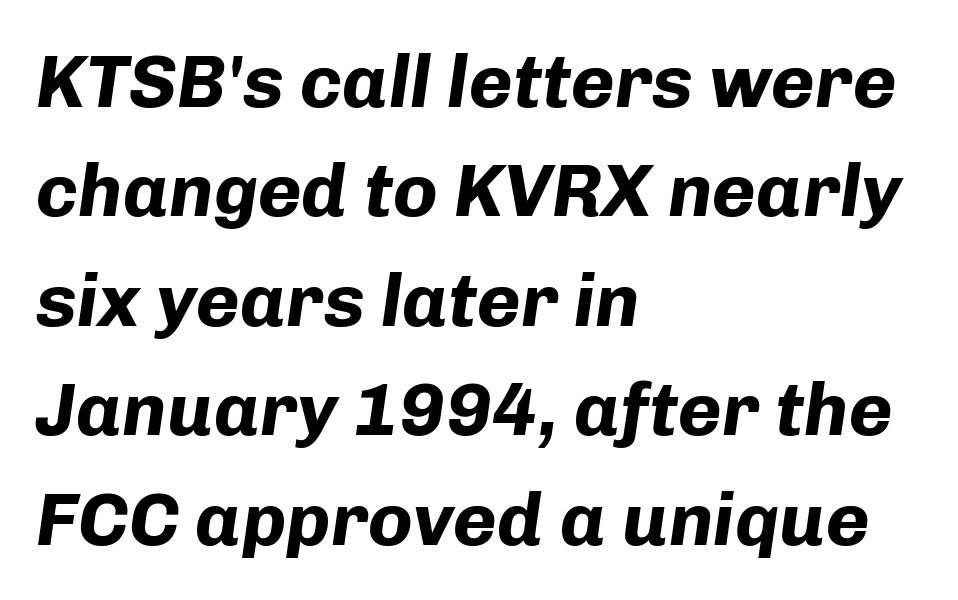
What's the leading like? Ordinary, nothing unusual. The typography opts for an oblique posture over an upright one. How heavy is the stroke? Heavy — this is a bold. A student would call this left alignment; a typographer would say flush left, rag right. Each letter keeps its own natural width here, so spacing adapts to shape. These lines keep a tight, regular rhythm from letter to letter.
